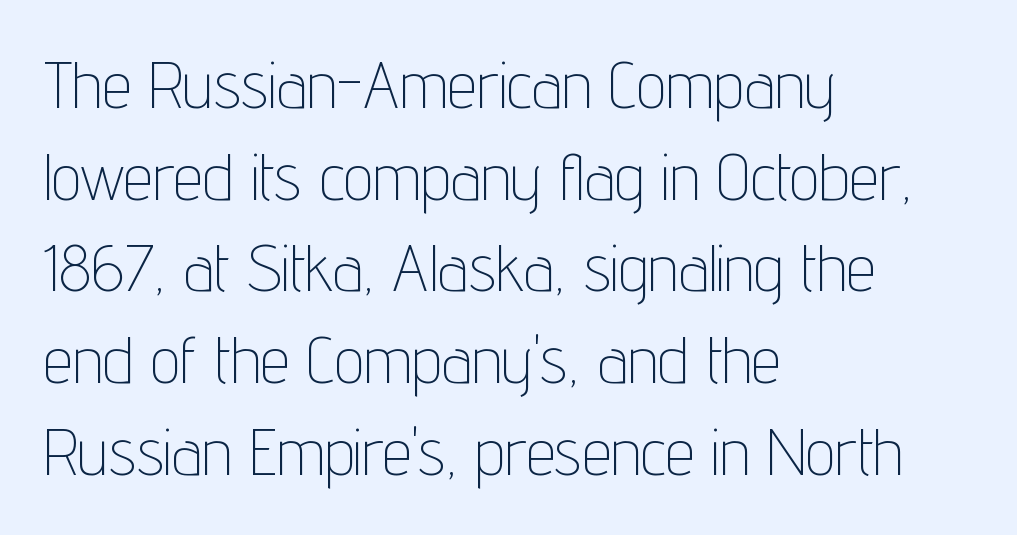
{"serif": "no", "italic": "no", "bold": "no", "weight": "thin", "width": "condensed", "stroke_contrast": "low", "x_height": "medium", "monospaced": "no", "underline": "no", "align": "left", "line_spacing": "normal", "line_spacing_ratio": 1.39, "letter_spacing": "normal", "letter_spacing_em": 0.0, "glyph_px": 66}
